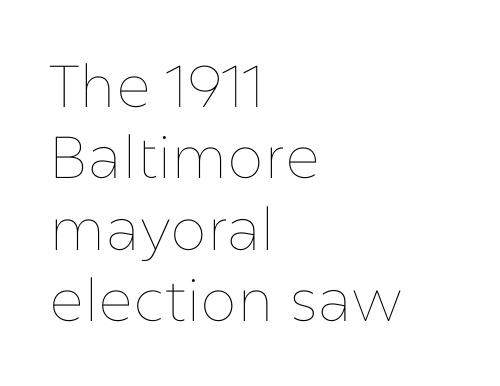
The image shows 59 px thin type, upright; set left-aligned, line spacing 1.21x, normal letter spacing, not underlined; low stroke contrast and a medium x-height.
